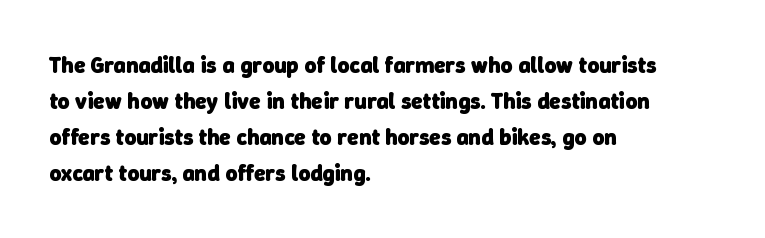
Q: Is the text bold? A: Yes.
Q: Is the text underlined? A: No.
Q: How is the paragraph aligned? A: Left-aligned.
Q: Is the spacing between letters normal or unusually wide? A: Normal.
Q: Is the spacing between lines tight, normal or loose? A: Normal.
